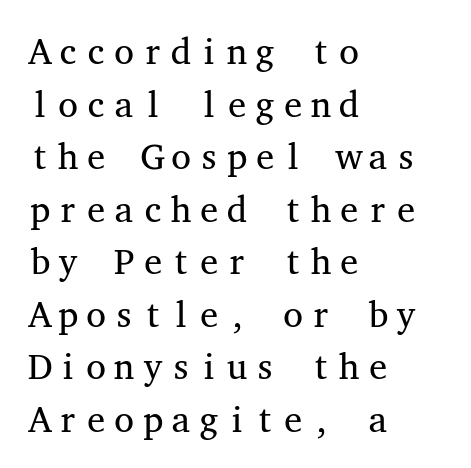
The image shows 36 px regular-weight, wide serif type, upright, monospaced; set left-aligned, normal line spacing (1.46x), normal letter spacing, not underlined; medium stroke contrast and a medium x-height.
